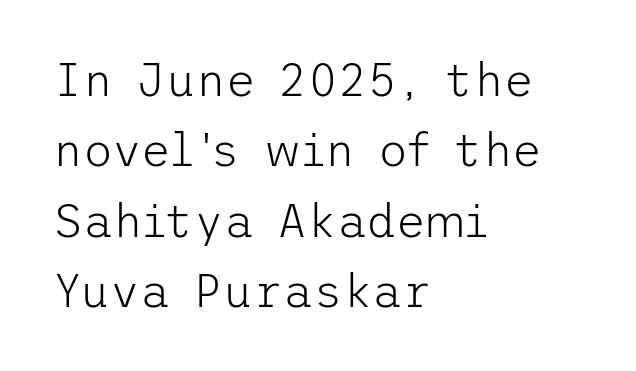
{"serif": "no", "italic": "no", "bold": "no", "weight": "light", "width": "normal", "stroke_contrast": "low", "x_height": "medium", "underline": "no", "align": "left", "line_spacing": "normal", "line_spacing_ratio": 1.53, "letter_spacing": "normal", "letter_spacing_em": 0.0, "glyph_px": 46}
